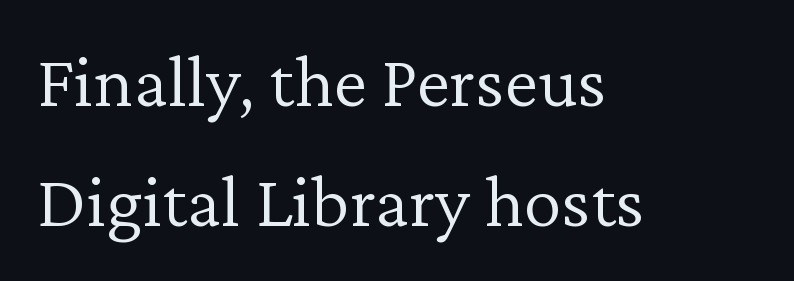
The image shows 76 px light serif type, upright; set left-aligned, normal line spacing (1.58x), normal letter spacing, not underlined; low stroke contrast and a medium x-height.
